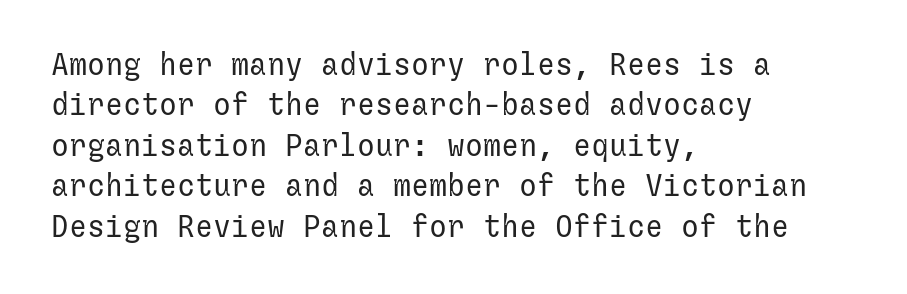
{"serif": "no", "italic": "no", "bold": "no", "weight": "regular", "width": "normal", "stroke_contrast": "low", "x_height": "medium", "underline": "no", "align": "left", "line_spacing": "normal", "line_spacing_ratio": 1.35, "letter_spacing": "normal", "letter_spacing_em": 0.0, "glyph_px": 30}
